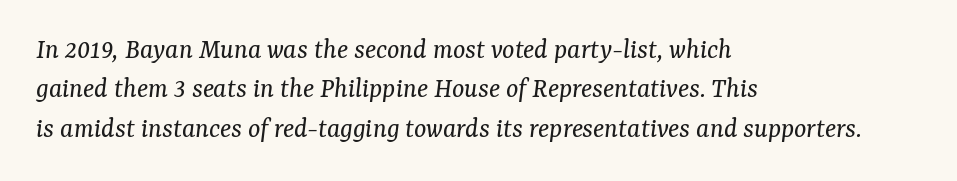
The image shows 29 px regular-weight serif type, italic (leaning right); set left-aligned, normal line spacing (1.36x), normal letter spacing, not underlined; medium stroke contrast and a medium x-height.
